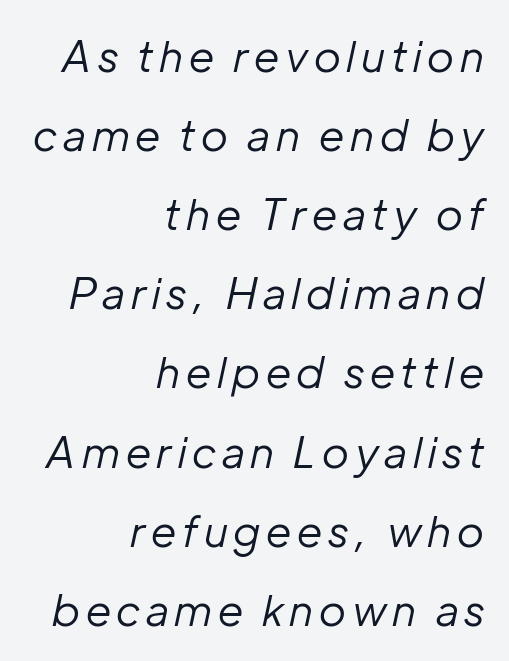
Which margin do the lines hug? The right one — the left edge is uneven. Weight: regular or lighter. The rendering uses natural spacing where letterforms have individual widths. If you drew a line through each stem, it would be angled. A bare baseline throughout the passage.
